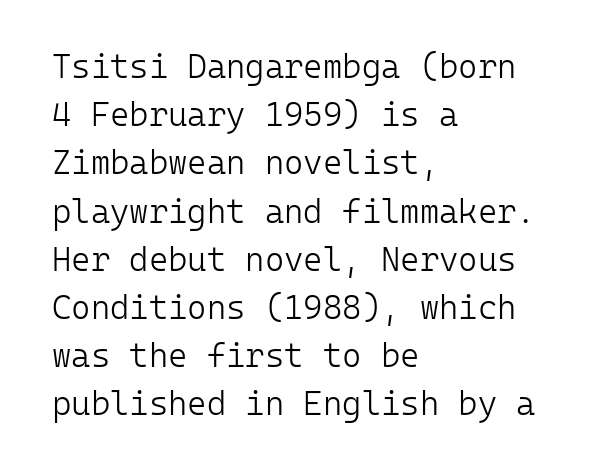
Every row of glyphs begins at an identical x-position on the left. Note: no serifs on the glyphs. These lines were composed using upright roman letters. Summary of weight: not heavy and not bold. Whoever set this chose a conventional vertical rhythm.
